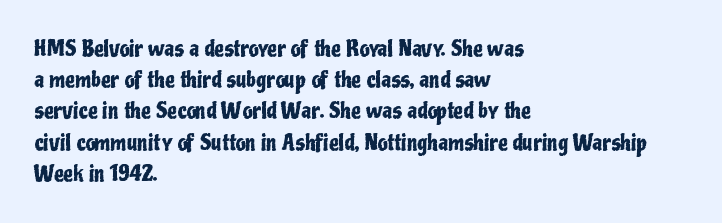
{"italic": "no", "underline": "no", "align": "left", "line_spacing": "normal", "line_spacing_ratio": 1.42, "letter_spacing": "normal", "letter_spacing_em": 0.0, "glyph_px": 22}
